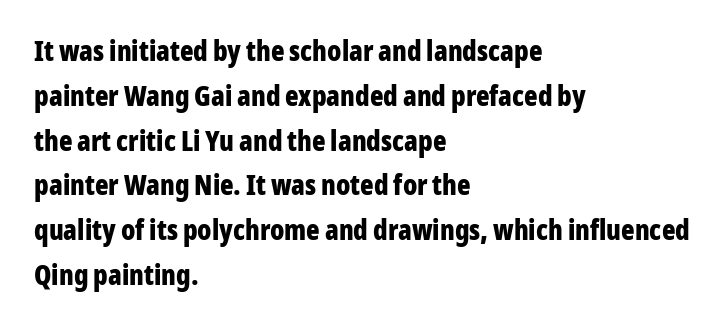
The rows are spaced the way most documents space them. The type family on display is of the sans-serif kind. Horizontally, the lines are justified to the leading edge only. Each letter keeps its own natural width here, so spacing adapts to shape.
